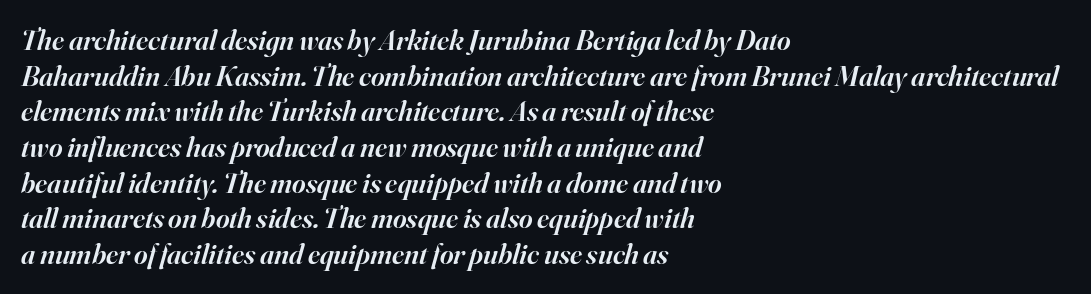
Q: Is the text bold? A: Semi-bold.
Q: Is the text italic (slanted)? A: Yes, it leans right by about 16 degrees.
Q: Is the typeface a serif or a sans-serif typeface? A: Serif.
Q: Is the text underlined? A: No.
Q: How is the paragraph aligned? A: Left-aligned.
Q: Is the spacing between letters normal or unusually wide? A: Normal.
Q: Width (condensed, normal, or wide)? A: Normal.
Q: Stroke contrast? A: High.
Q: x-height? A: Small.
Q: Monospaced? A: No.
